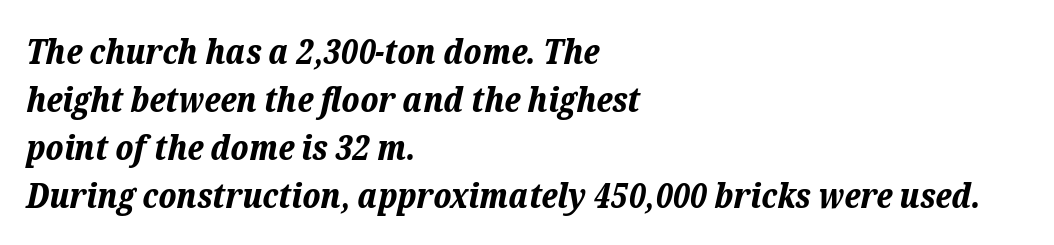
{"italic": "yes", "lean": "right", "slant_degrees": 12, "bold": "yes", "weight": "bold", "width": "normal", "stroke_contrast": "low", "x_height": "medium", "monospaced": "no", "underline": "no", "align": "left", "line_spacing": "normal", "line_spacing_ratio": 1.37, "letter_spacing": "normal", "letter_spacing_em": 0.0, "glyph_px": 35}
